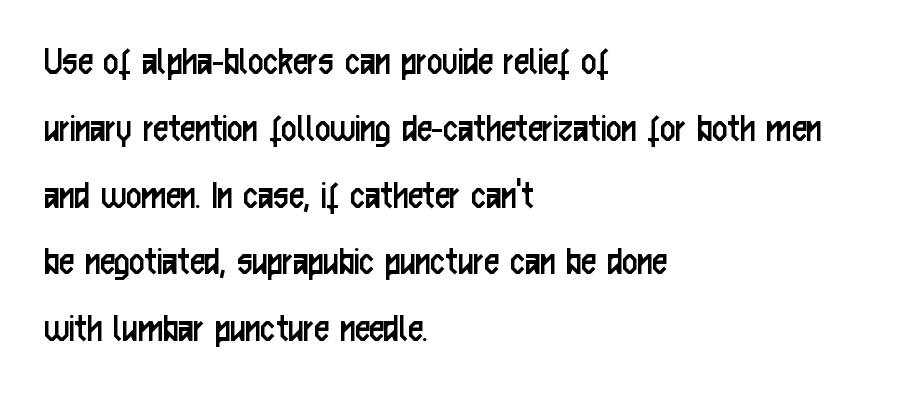
The image shows 42 px regular-weight, condensed sans-serif type, upright; set left-aligned, normal line spacing (1.59x), normal letter spacing, not underlined; low stroke contrast and a medium x-height.
